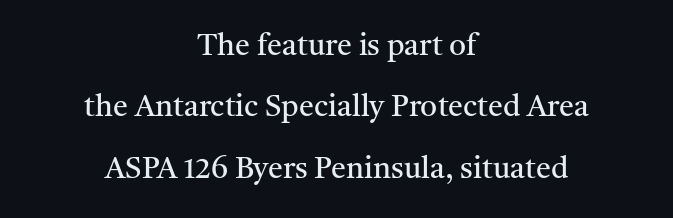
Q: Is the text bold? A: No.
Q: Is the text italic (slanted)? A: No, it is upright.
Q: Is the typeface a serif or a sans-serif typeface? A: Serif.
Q: Is the text underlined? A: No.
Q: How is the paragraph aligned? A: Centered.
Q: Is the spacing between letters normal or unusually wide? A: Normal.
Q: Is the spacing between lines tight, normal or loose? A: Loose.
Q: Width (condensed, normal, or wide)? A: Normal.
Q: Stroke contrast? A: Medium.
Q: x-height? A: Medium.
Q: Monospaced? A: No.
